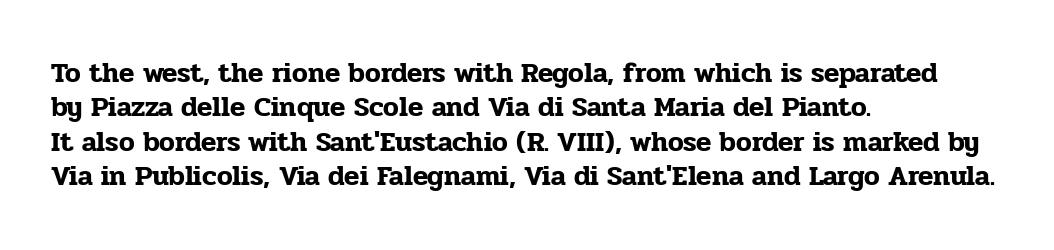
Q: Is the text italic (slanted)? A: No, it is upright.
Q: Is the typeface a serif or a sans-serif typeface? A: Serif.
Q: Is the text underlined? A: No.
Q: How is the paragraph aligned? A: Left-aligned.
Q: Is the spacing between letters normal or unusually wide? A: Normal.
Q: Width (condensed, normal, or wide)? A: Normal.
Q: Stroke contrast? A: Low.
Q: x-height? A: Medium.
Q: Monospaced? A: No.
